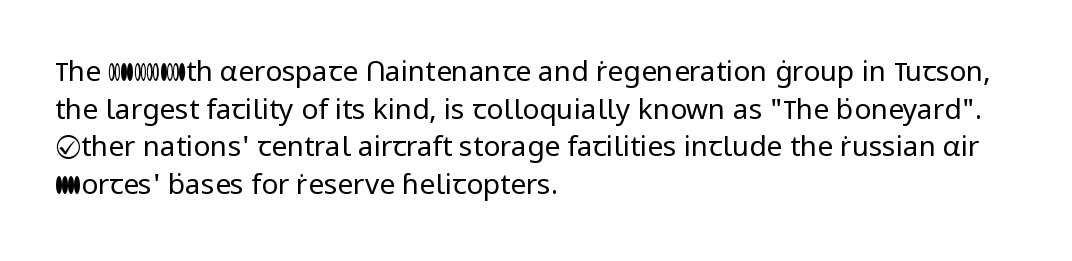
Q: Is the text bold? A: No.
Q: Is the text italic (slanted)? A: No, it is upright.
Q: Is the typeface a serif or a sans-serif typeface? A: Sans-serif.
Q: Is the text underlined? A: No.
Q: How is the paragraph aligned? A: Left-aligned.
Q: Is the spacing between letters normal or unusually wide? A: Normal.
Q: Is the spacing between lines tight, normal or loose? A: Normal.
Q: Width (condensed, normal, or wide)? A: Normal.
Q: Stroke contrast? A: Low.
Q: x-height? A: Medium.
Q: Monospaced? A: No.
